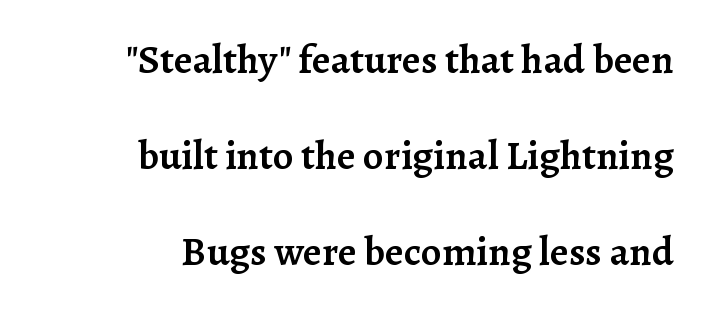
Q: Is the text bold? A: Semi-bold.
Q: Is the text italic (slanted)? A: No, it is upright.
Q: Is the typeface a serif or a sans-serif typeface? A: Serif.
Q: Is the text underlined? A: No.
Q: How is the paragraph aligned? A: Right-aligned.
Q: Is the spacing between letters normal or unusually wide? A: Normal.
Q: Is the spacing between lines tight, normal or loose? A: Loose.
Q: Width (condensed, normal, or wide)? A: Normal.
Q: Stroke contrast? A: Low.
Q: x-height? A: Medium.
Q: Monospaced? A: No.
